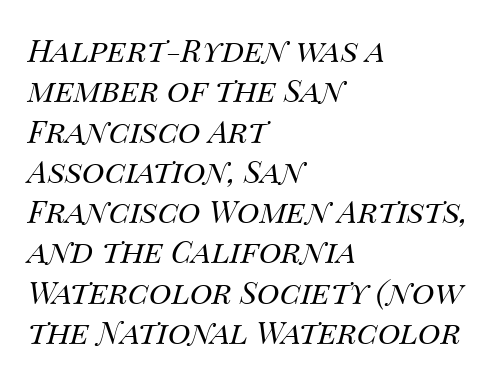
The glyphs are unaccompanied by any horizontal stroke below them. This sample is left-justified, so line endings fall wherever the words run out. Yep, that's italic — everything's leaning. Think of a printed novel: that variable character pitch is what you see here. In terms of letterspacing, this is plain default setting. The designer left line spacing at the default.
